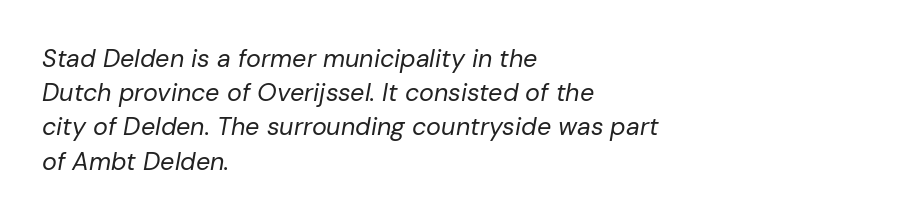
The image shows 25 px text type, italic (leaning right); set left-aligned, normal line spacing (1.37x), normal letter spacing, not underlined.
